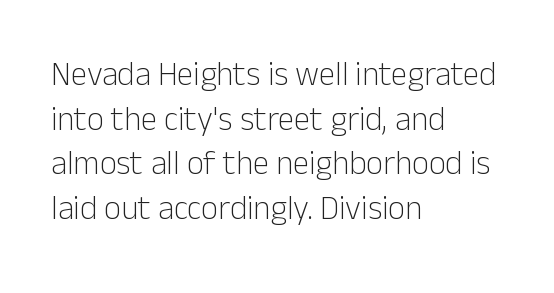
Style check: upright. A typesetter would call this leading conventional body-copy spacing. Is the type heavy? It reads as light-to-regular instead. Does the type have serifs? No, each stem ends abruptly. Compared with typical body copy, the letter spacing here is the same. The paragraph has a hard left edge and a soft right edge.
